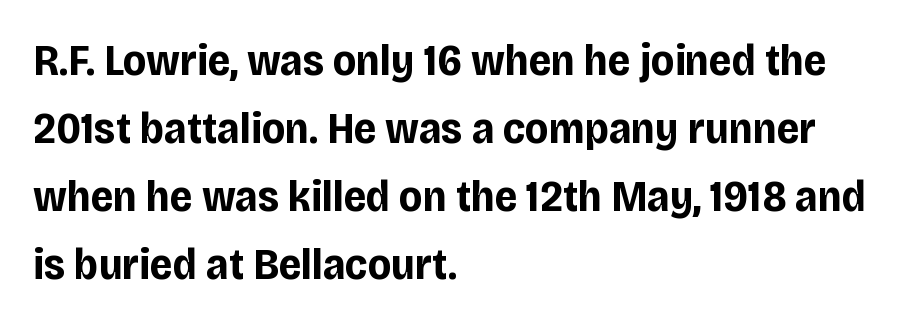
{"serif": "no", "italic": "no", "bold": "yes", "weight": "bold", "width": "condensed", "stroke_contrast": "low", "x_height": "large", "monospaced": "no", "underline": "no", "align": "left", "line_spacing": "normal", "line_spacing_ratio": 1.51, "letter_spacing": "normal", "letter_spacing_em": 0.0, "glyph_px": 45}
